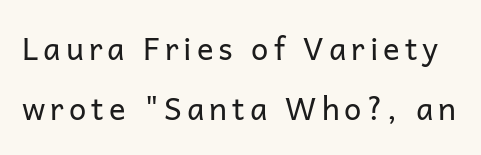
Weight: not bold — regular or lighter. Varying glyph widths throughout — classic text-font behaviour. Compared with typical paragraphs, the rows here are farther apart. Is there any slant? The stems are plumb. Beneath every word, the page is bare. Observe the absence of serifs on each vertical stroke in this sample.
